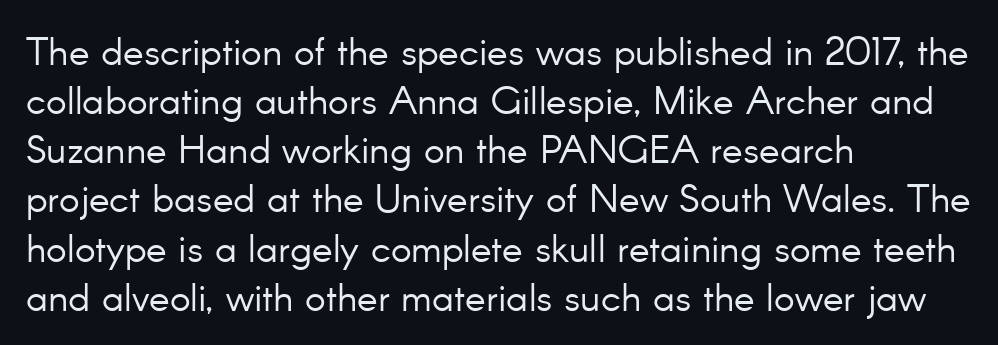
The rendering anchors every line to the left-hand side. Is the type heavy? It reads as light-to-regular instead. Just letters on the line, the space beneath them empty. Check where the strokes stop: nothing finishes them off — pure sans.
